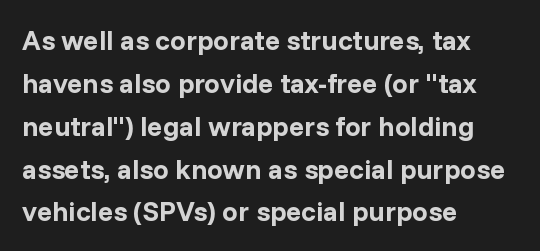
The image shows 28 px bold sans-serif type, upright; set left-aligned, normal line spacing (1.53x), normal letter spacing, not underlined; low stroke contrast and a medium x-height.
